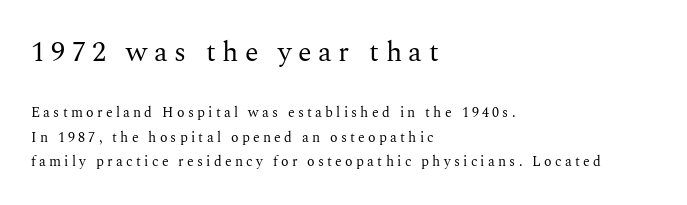
Caption: expanded tracking, letters set apart. The letters stand straight up with perfectly vertical stems. The designer went with a serif here, giving each stem small feet. The letters look calm and open, with moderate or lighter stems.
